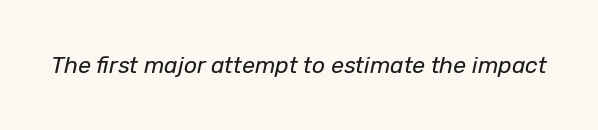
Each stroke keeps to a modest, everyday thickness or less. In terms of posture, this sample is oblique. Honestly, there is no underline to notice here at all. The horizontal fit of the characters is conventional and even.
